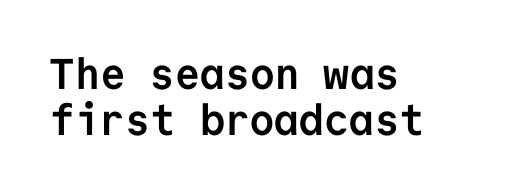
Q: Is the text bold? A: Yes.
Q: Is the text italic (slanted)? A: No, it is upright.
Q: Is the typeface a serif or a sans-serif typeface? A: Sans-serif.
Q: Is the text underlined? A: No.
Q: How is the paragraph aligned? A: Left-aligned.
Q: Is the spacing between letters normal or unusually wide? A: Normal.
Q: Is the spacing between lines tight, normal or loose? A: Tight.
Q: Width (condensed, normal, or wide)? A: Normal.
Q: Stroke contrast? A: Low.
Q: x-height? A: Medium.
Q: Monospaced? A: Yes.
